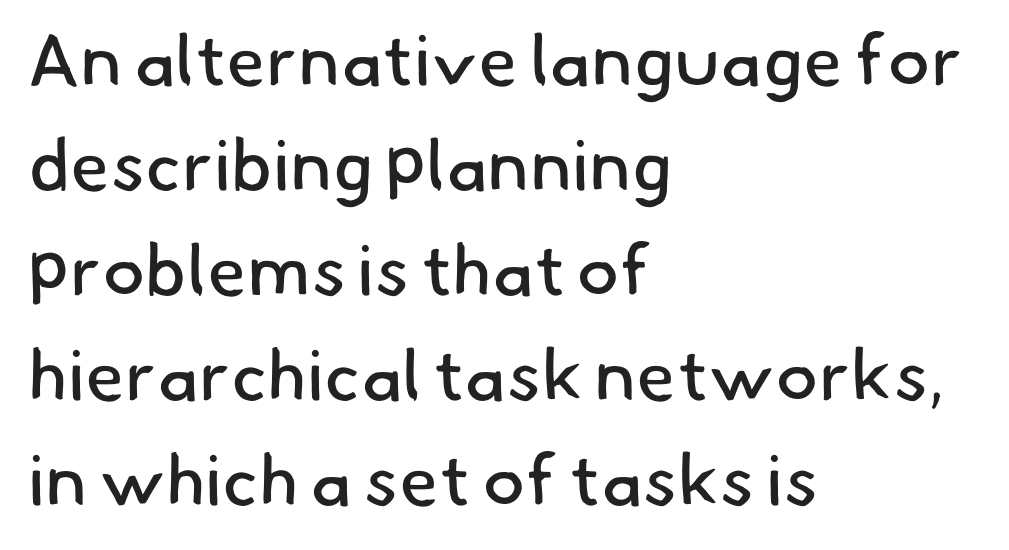
Leading: standard. Plain, unruled lines of type. One-word summary of the alignment: left. The type family on display is of the sans-serif kind. Summary of weight: not heavy and not bold.
